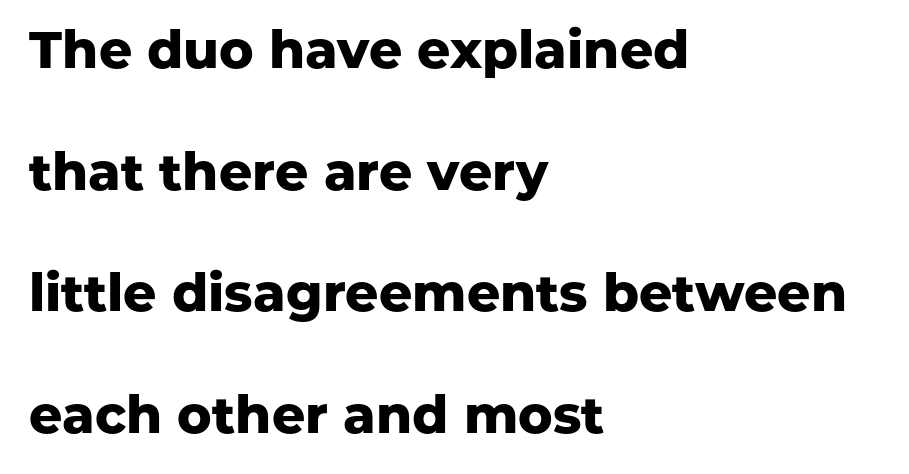
{"serif": "no", "italic": "no", "bold": "yes", "weight": "heavy", "width": "normal", "stroke_contrast": "low", "x_height": "medium", "monospaced": "no", "underline": "no", "align": "left", "line_spacing": "loose", "line_spacing_ratio": 2.34, "letter_spacing": "normal", "letter_spacing_em": 0.0, "glyph_px": 52}
